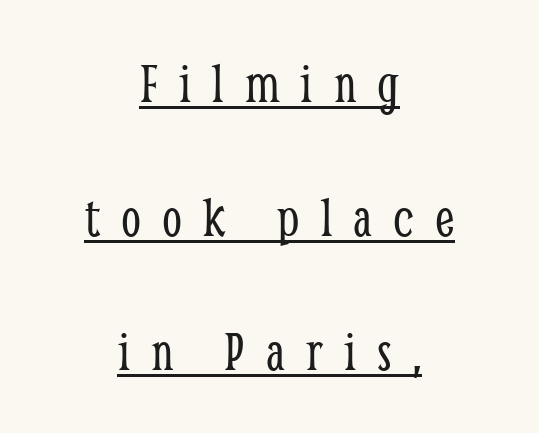
The image shows 57 px light, condensed serif type, upright; set centered, loose line spacing (2.35x), unusually wide letter spacing (+0.37 em), underlined; low stroke contrast and a medium x-height.
